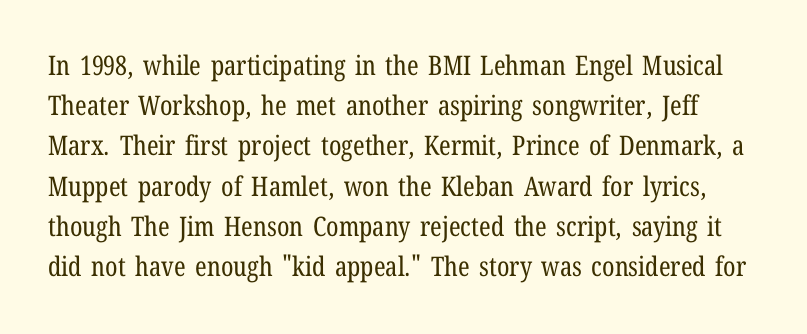
Q: Is the text bold? A: No.
Q: Is the text italic (slanted)? A: No, it is upright.
Q: Is the text underlined? A: No.
Q: Is the spacing between letters normal or unusually wide? A: Normal.
Q: Is the spacing between lines tight, normal or loose? A: Normal.
